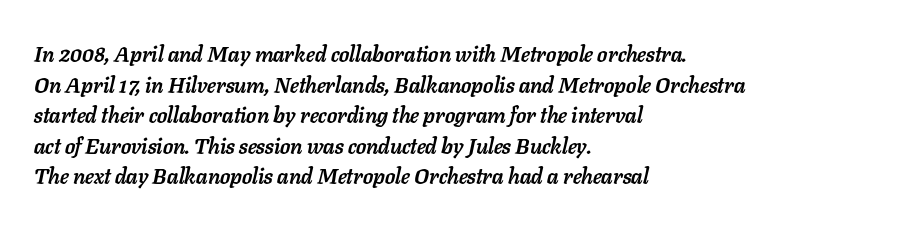
Q: Is the text bold? A: Yes.
Q: Is the text italic (slanted)? A: Yes, it leans right by about 11 degrees.
Q: Is the text underlined? A: No.
Q: How is the paragraph aligned? A: Left-aligned.
Q: Is the spacing between letters normal or unusually wide? A: Normal.
Q: Is the spacing between lines tight, normal or loose? A: Normal.
